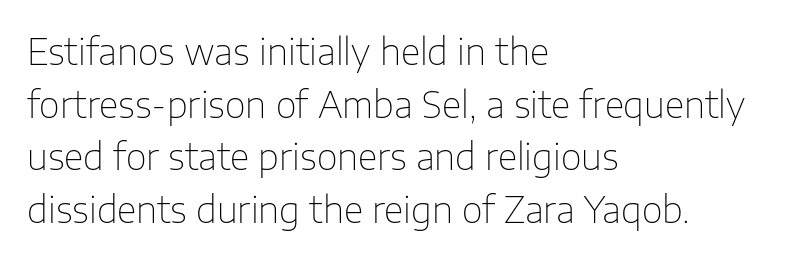
{"serif": "no", "italic": "no", "bold": "no", "weight": "thin", "width": "normal", "stroke_contrast": "low", "x_height": "medium", "monospaced": "no", "underline": "no", "align": "left", "line_spacing": "normal", "line_spacing_ratio": 1.46, "letter_spacing": "normal", "letter_spacing_em": 0.0, "glyph_px": 36}
